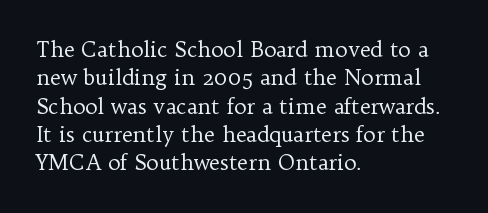
{"italic": "no", "bold": "no", "underline": "no", "align": "left", "line_spacing": "normal", "line_spacing_ratio": 1.35, "letter_spacing": "normal", "letter_spacing_em": 0.0, "glyph_px": 21}
